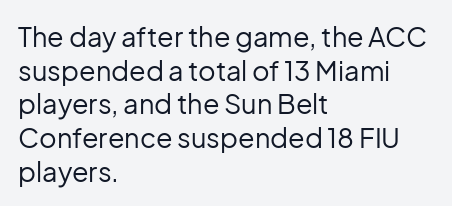
The image shows 27 px text type, upright; set left-aligned, normal line spacing (1.25x), normal letter spacing, not underlined.
